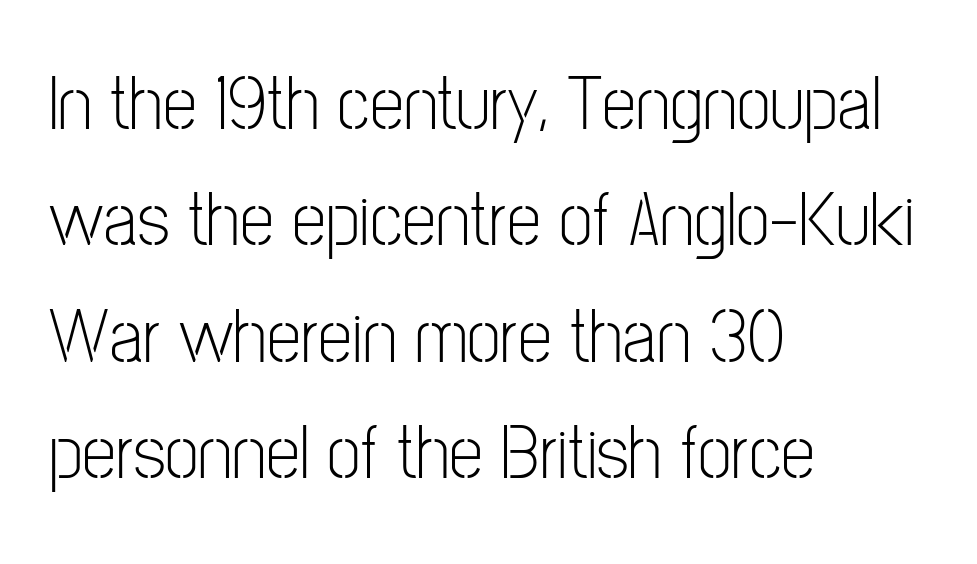
The image shows 77 px light, condensed sans-serif type, upright; set left-aligned, normal line spacing (1.51x), normal letter spacing, not underlined; low stroke contrast and a medium x-height.
